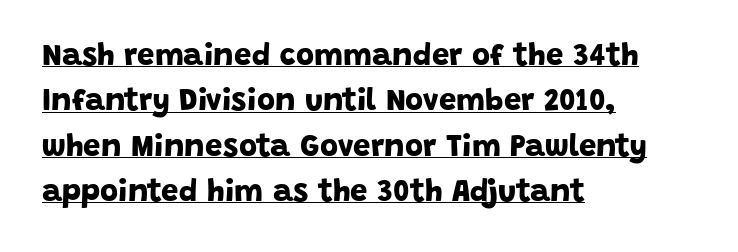
The image shows 31 px bold sans-serif type; set left-aligned, normal line spacing (1.46x), normal letter spacing, underlined; low stroke contrast and a large x-height.
